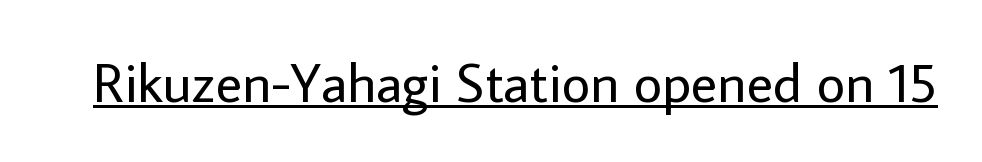
Q: Is the text bold? A: No.
Q: Is the text italic (slanted)? A: No, it is upright.
Q: Is the typeface a serif or a sans-serif typeface? A: Sans-serif.
Q: Is the text underlined? A: Yes.
Q: Is the spacing between letters normal or unusually wide? A: Normal.
Q: Width (condensed, normal, or wide)? A: Normal.
Q: Stroke contrast? A: Low.
Q: x-height? A: Medium.
Q: Monospaced? A: No.
